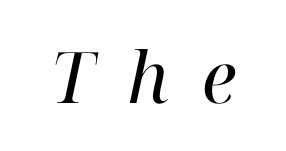
Q: Is the text bold? A: No.
Q: Is the text italic (slanted)? A: Yes, it leans right by about 12 degrees.
Q: Is the typeface a serif or a sans-serif typeface? A: Serif.
Q: Is the text underlined? A: No.
Q: Is the spacing between letters normal or unusually wide? A: Unusually wide.
Q: Width (condensed, normal, or wide)? A: Normal.
Q: Stroke contrast? A: High.
Q: x-height? A: Medium.
Q: Monospaced? A: No.
